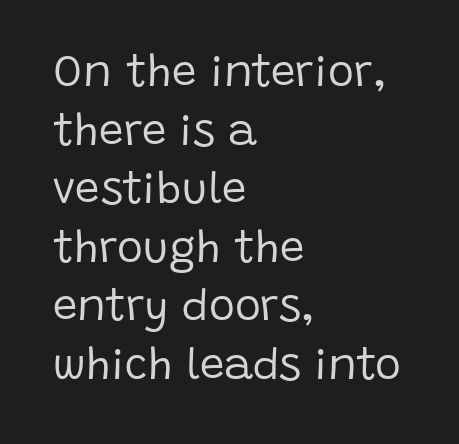
The image shows 44 px regular-weight sans-serif type, upright; set left-aligned, normal line spacing (1.33x), normal letter spacing, not underlined; low stroke contrast and a large x-height.
